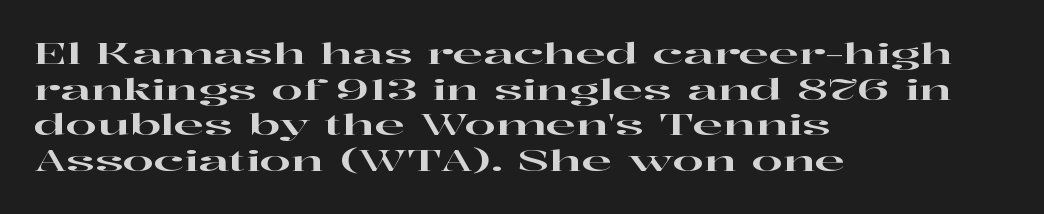
The image shows 28 px wide serif type, upright; set left-aligned, normal line spacing (1.27x), normal letter spacing, not underlined; high stroke contrast and a medium x-height.
